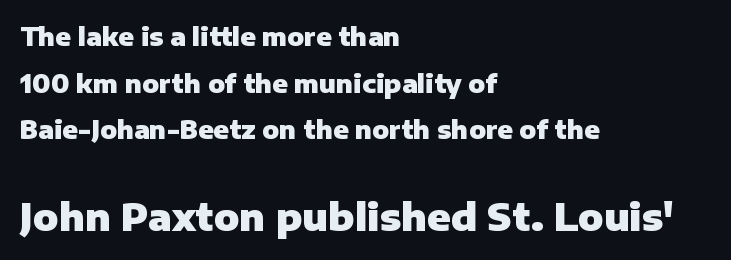
{"serif": "no", "italic": "no", "bold": "yes", "weight": "heavy", "width": "normal", "stroke_contrast": "low", "x_height": "medium", "monospaced": "no", "underline": "no", "align": "left", "line_spacing_ratio": 1.87, "letter_spacing": "normal", "letter_spacing_em": 0.0, "larger_block": "second", "size_ratio": 1.52, "glyph_px": 38}
